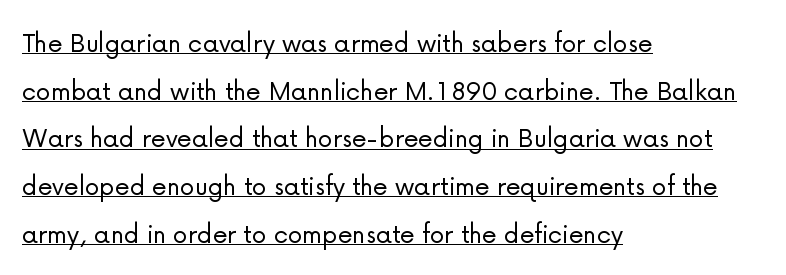
Q: Is the text bold? A: No.
Q: Is the text italic (slanted)? A: No, it is upright.
Q: Is the typeface a serif or a sans-serif typeface? A: Sans-serif.
Q: Is the text underlined? A: Yes.
Q: How is the paragraph aligned? A: Left-aligned.
Q: Is the spacing between letters normal or unusually wide? A: Normal.
Q: Is the spacing between lines tight, normal or loose? A: Normal.
Q: Width (condensed, normal, or wide)? A: Normal.
Q: Stroke contrast? A: Low.
Q: x-height? A: Medium.
Q: Monospaced? A: No.
